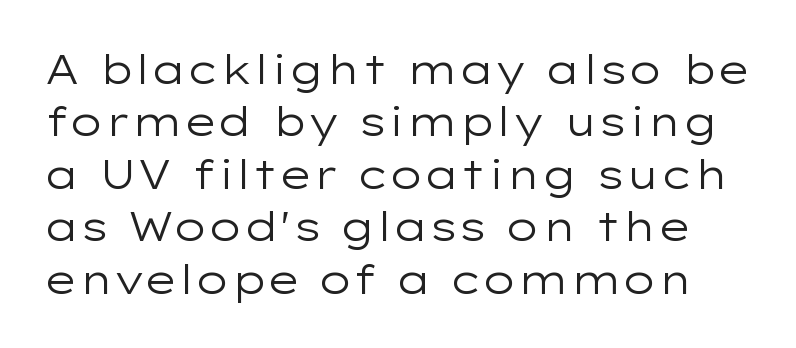
Q: Is the text bold? A: No.
Q: Is the text italic (slanted)? A: No, it is upright.
Q: Is the typeface a serif or a sans-serif typeface? A: Sans-serif.
Q: Is the text underlined? A: No.
Q: Is the spacing between letters normal or unusually wide? A: Normal.
Q: Is the spacing between lines tight, normal or loose? A: Normal.
Q: Width (condensed, normal, or wide)? A: Wide.
Q: Stroke contrast? A: Low.
Q: x-height? A: Medium.
Q: Monospaced? A: No.
